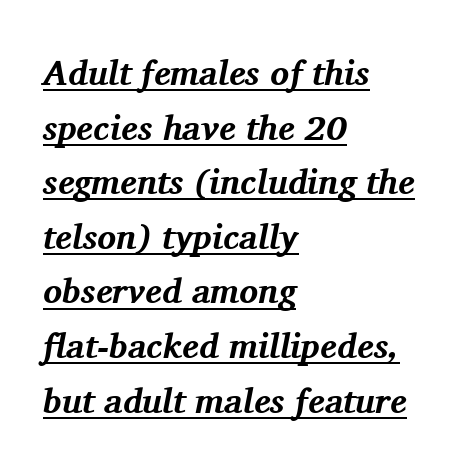
Q: Is the text bold? A: Yes.
Q: Is the text italic (slanted)? A: Yes, it leans right by about 11 degrees.
Q: Is the typeface a serif or a sans-serif typeface? A: Serif.
Q: Is the text underlined? A: Yes.
Q: How is the paragraph aligned? A: Left-aligned.
Q: Is the spacing between letters normal or unusually wide? A: Normal.
Q: Is the spacing between lines tight, normal or loose? A: Normal.
Q: Width (condensed, normal, or wide)? A: Normal.
Q: Stroke contrast? A: Medium.
Q: x-height? A: Medium.
Q: Monospaced? A: No.
